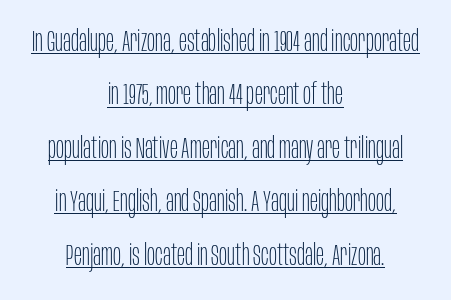
Weight class: somewhere from thin through regular. You can tell from the bare stems that sans-serif type was used. These lines keep a tight, regular rhythm from letter to letter. Tall strokes in this sample are plumb rather than angled. This rendering features underlined lettering.
